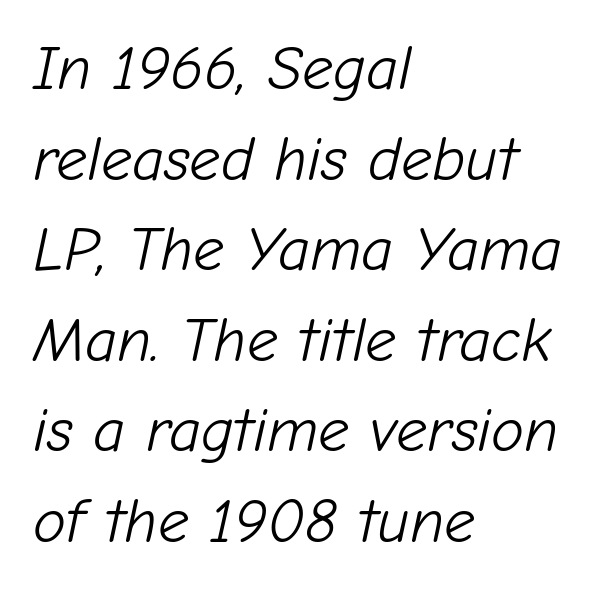
{"italic": "yes", "lean": "right", "slant_degrees": 12, "bold": "no", "weight": "light", "width": "normal", "stroke_contrast": "low", "x_height": "medium", "monospaced": "no", "underline": "no", "align": "left", "line_spacing": "normal", "line_spacing_ratio": 1.46, "letter_spacing": "normal", "letter_spacing_em": 0.0, "glyph_px": 62}
